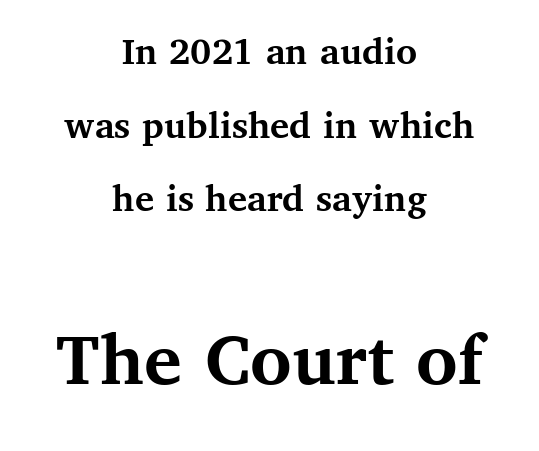
Compared with a flush-left layout, this one balances lines on the center instead. Italic: no, the glyphs are upright roman. A typesetter would label this face a serif. Unmarked baselines from the first word to the last. Proportional: the letters do not fall into vertical columns.
